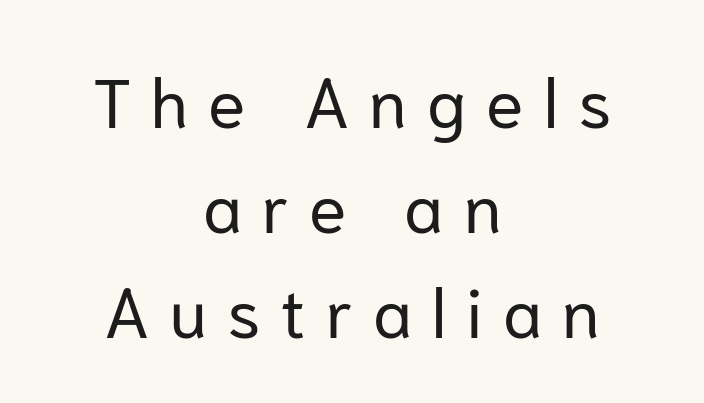
Q: Is the text bold? A: No.
Q: Is the text italic (slanted)? A: No, it is upright.
Q: Is the typeface a serif or a sans-serif typeface? A: Sans-serif.
Q: Is the text underlined? A: No.
Q: How is the paragraph aligned? A: Centered.
Q: Is the spacing between letters normal or unusually wide? A: Unusually wide.
Q: Is the spacing between lines tight, normal or loose? A: Normal.
Q: Width (condensed, normal, or wide)? A: Normal.
Q: Stroke contrast? A: Low.
Q: x-height? A: Medium.
Q: Monospaced? A: No.
